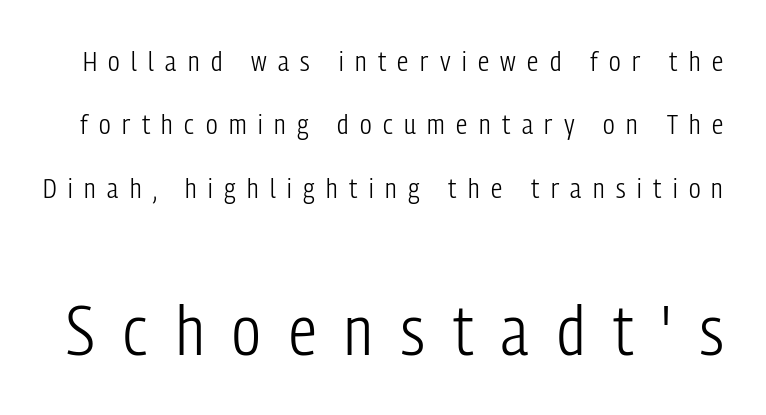
Q: Is the text bold? A: No.
Q: Is the text italic (slanted)? A: No, it is upright.
Q: Is the typeface a serif or a sans-serif typeface? A: Sans-serif.
Q: Is the text underlined? A: No.
Q: Is the spacing between letters normal or unusually wide? A: Unusually wide.
Q: Is the spacing between lines tight, normal or loose? A: Loose.
Q: Which block of text is set in a larger size, the first (top) or the second (bottom)? A: The second (bottom) one.
Q: Width (condensed, normal, or wide)? A: Condensed.
Q: Stroke contrast? A: Low.
Q: x-height? A: Medium.
Q: Monospaced? A: No.
